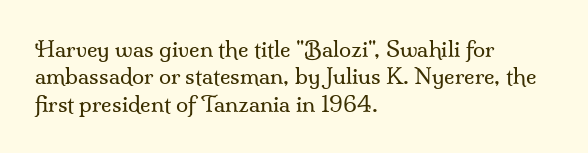
Rendered with straight, roman letterforms. Weight: not bold — regular or lighter. Words appear dense and cohesive because spacing is normal. Horizontal alignment here is leftward, the default for most running prose. A clean baseline with only descenders dipping below it.
